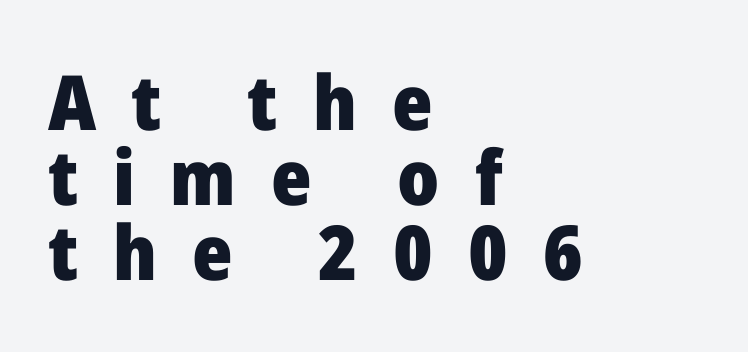
The image shows 76 px heavy sans-serif type, upright; set left-aligned, tight line spacing (0.99x), unusually wide letter spacing (+0.46 em), not underlined; low stroke contrast and a medium x-height.
